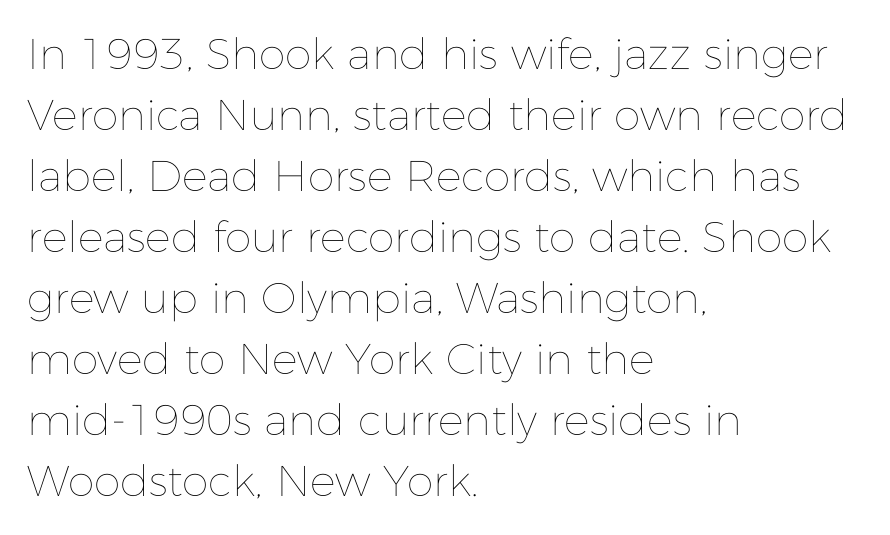
{"italic": "no", "bold": "no", "weight": "thin", "width": "normal", "stroke_contrast": "low", "x_height": "medium", "monospaced": "no", "underline": "no", "align": "left", "line_spacing": "normal", "line_spacing_ratio": 1.42, "letter_spacing": "normal", "letter_spacing_em": 0.0, "glyph_px": 43}
